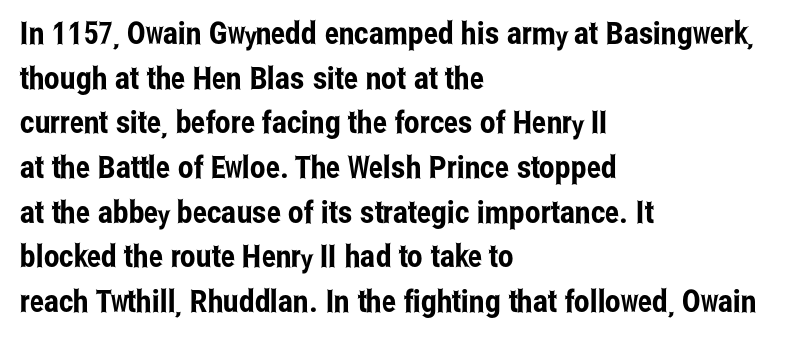
Q: Is the text italic (slanted)? A: No, it is upright.
Q: Is the typeface a serif or a sans-serif typeface? A: Sans-serif.
Q: Is the text underlined? A: No.
Q: How is the paragraph aligned? A: Left-aligned.
Q: Is the spacing between letters normal or unusually wide? A: Normal.
Q: Is the spacing between lines tight, normal or loose? A: Normal.
Q: Width (condensed, normal, or wide)? A: Condensed.
Q: Stroke contrast? A: Low.
Q: x-height? A: Medium.
Q: Monospaced? A: No.
